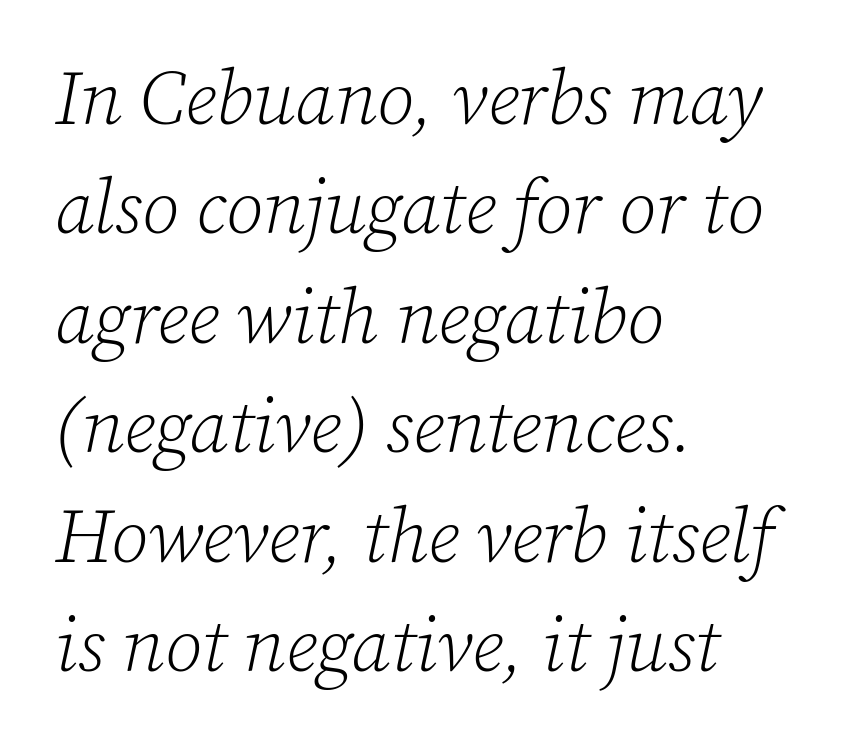
One-word summary of the alignment: left. Unlike a clean sans, this face finishes its strokes with serifs. A typesetter would call this leading conventional body-copy spacing. The gaps between neighbouring characters are ordinary and unremarkable.
